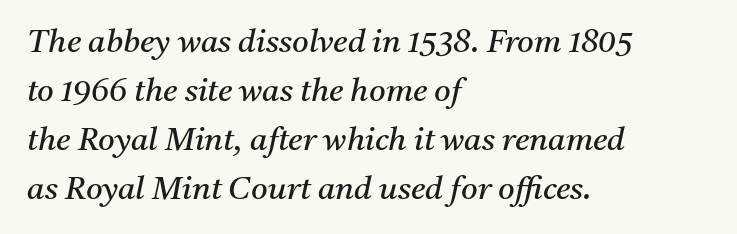
Varying glyph widths throughout — classic text-font behaviour. The font family rendered here belongs to the serif group. Heaviness? Minimal to ordinary, like unemphasized prose. Inter-character spacing is left at the font's built-in metrics.
